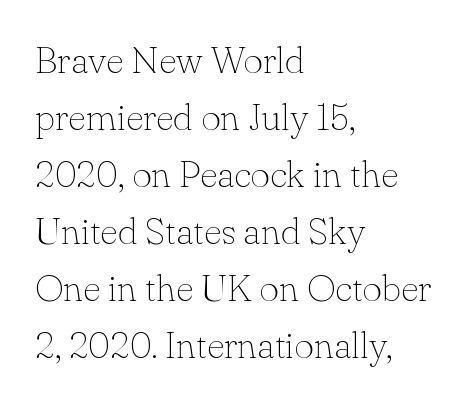
{"serif": "yes", "italic": "no", "bold": "no", "weight": "thin", "width": "normal", "stroke_contrast": "low", "x_height": "small", "monospaced": "no", "underline": "no", "align": "left", "line_spacing": "normal", "line_spacing_ratio": 1.5, "letter_spacing": "normal", "letter_spacing_em": 0.0, "glyph_px": 38}
